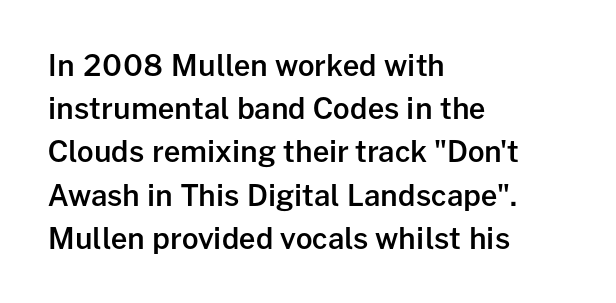
No feet cap the strokes, marking this as sans-serif type. This block has exactly the height ordinary leading produces. Decoration check: the copy has no underline. Think of a printed novel: that variable character pitch is what you see here.
